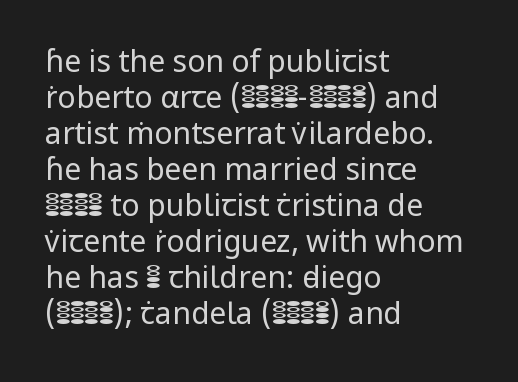
Q: Is the text bold? A: No.
Q: Is the text italic (slanted)? A: No, it is upright.
Q: Is the typeface a serif or a sans-serif typeface? A: Sans-serif.
Q: Is the text underlined? A: No.
Q: How is the paragraph aligned? A: Left-aligned.
Q: Is the spacing between letters normal or unusually wide? A: Normal.
Q: Width (condensed, normal, or wide)? A: Normal.
Q: Stroke contrast? A: Low.
Q: x-height? A: Medium.
Q: Monospaced? A: No.
